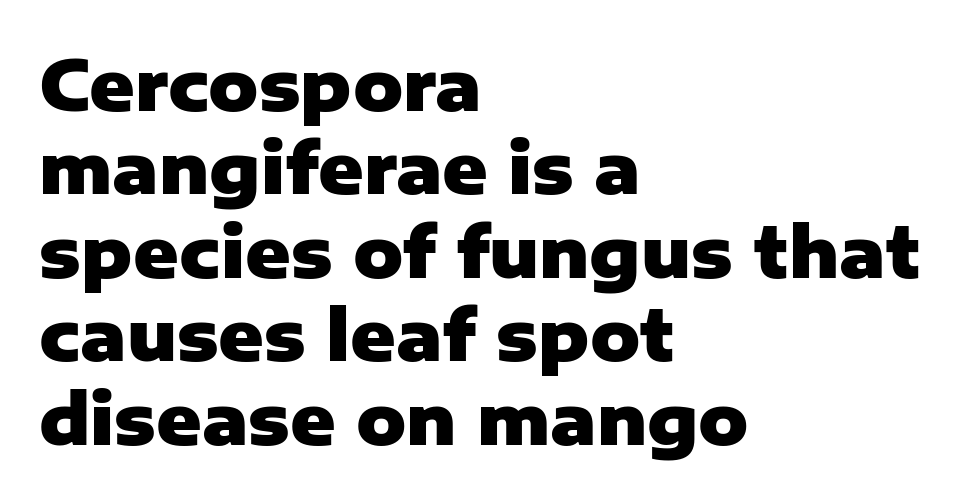
The image shows 69 px heavy sans-serif type, upright; set left-aligned, line spacing 1.21x, normal letter spacing, not underlined; low stroke contrast and a medium x-height.
